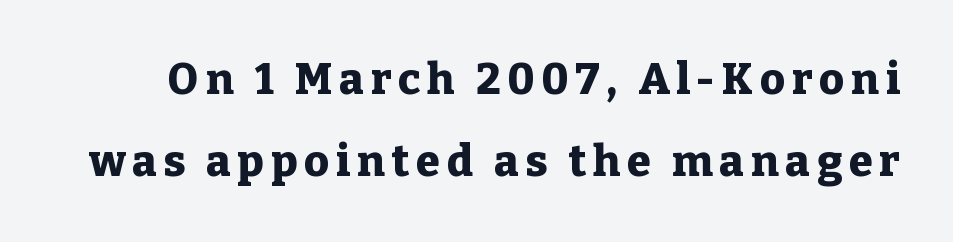
Q: Is the text bold? A: Yes.
Q: Is the text italic (slanted)? A: No, it is upright.
Q: Is the typeface a serif or a sans-serif typeface? A: Serif.
Q: Is the text underlined? A: No.
Q: Is the spacing between lines tight, normal or loose? A: Loose.
Q: Width (condensed, normal, or wide)? A: Normal.
Q: Stroke contrast? A: Low.
Q: x-height? A: Medium.
Q: Monospaced? A: No.
